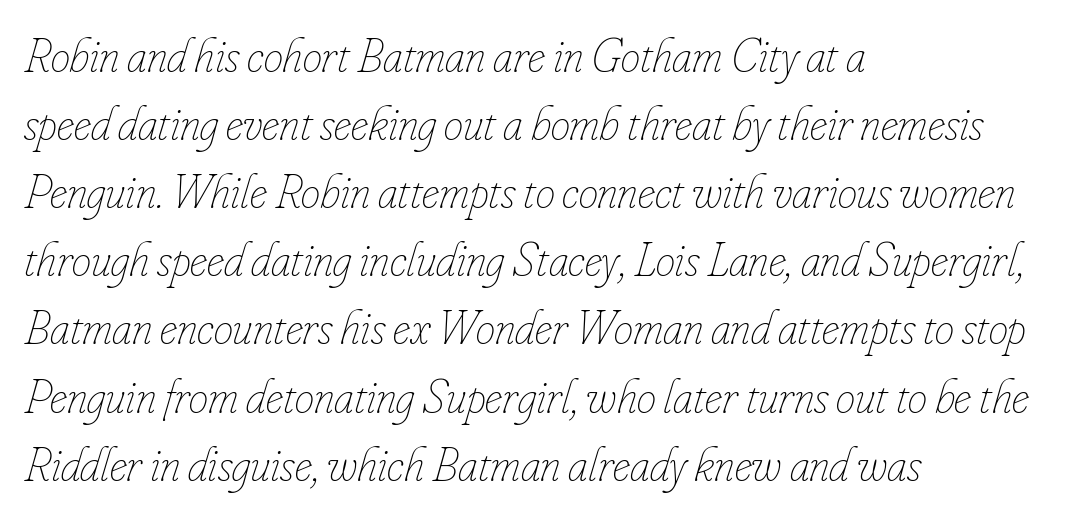
{"italic": "yes", "lean": "right", "slant_degrees": 16, "bold": "no", "weight": "thin", "width": "condensed", "stroke_contrast": "low", "x_height": "small", "monospaced": "no", "underline": "no", "align": "left", "line_spacing": "normal", "line_spacing_ratio": 1.39, "letter_spacing": "normal", "letter_spacing_em": 0.0, "glyph_px": 49}
